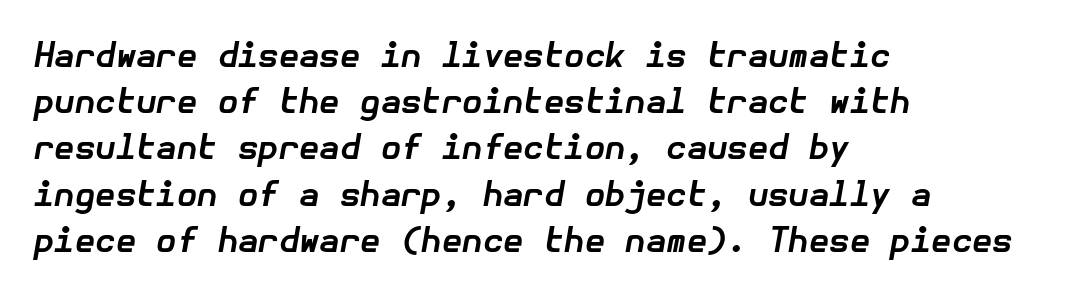
The image shows 33 px bold type, italic (leaning right); set left-aligned, normal line spacing (1.4x), normal letter spacing, not underlined; low stroke contrast and a medium x-height.
